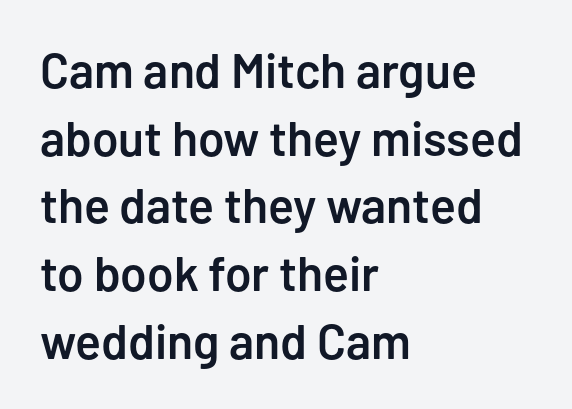
The image shows 48 px semibold sans-serif type, upright; set left-aligned, normal line spacing (1.41x), normal letter spacing, not underlined; low stroke contrast and a medium x-height.
